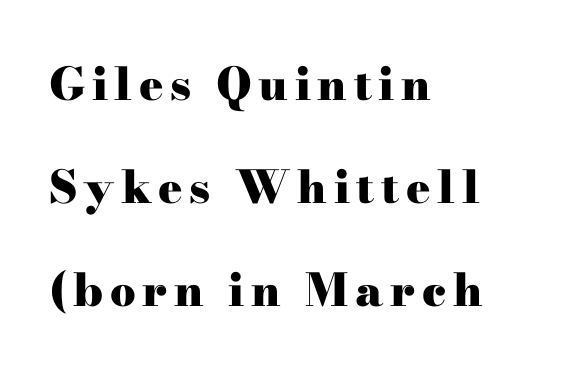
The image shows 45 px heavy, wide serif type, upright; set left-aligned, loose line spacing (2.29x), not underlined; high stroke contrast and a small x-height.
